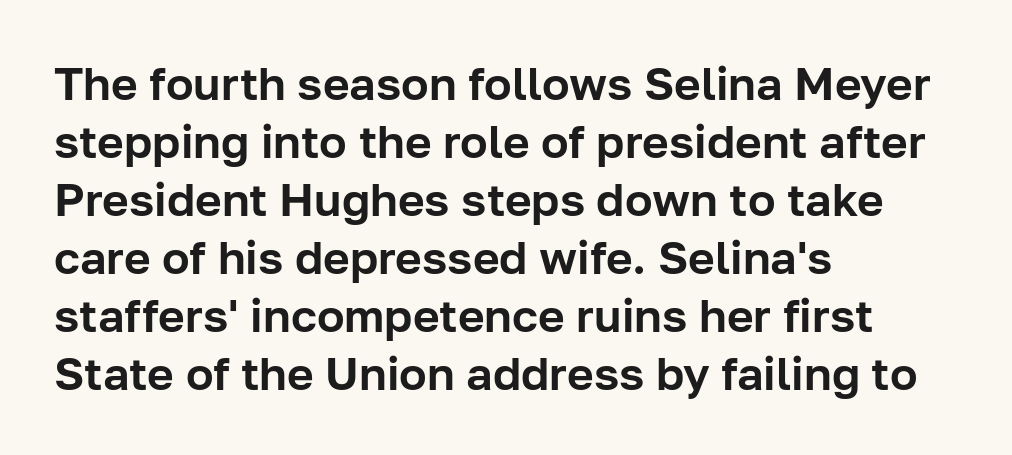
Q: Is the text italic (slanted)? A: No, it is upright.
Q: Is the typeface a serif or a sans-serif typeface? A: Sans-serif.
Q: Is the text underlined? A: No.
Q: How is the paragraph aligned? A: Left-aligned.
Q: Is the spacing between letters normal or unusually wide? A: Normal.
Q: Is the spacing between lines tight, normal or loose? A: Normal.
Q: Width (condensed, normal, or wide)? A: Normal.
Q: Stroke contrast? A: Low.
Q: x-height? A: Medium.
Q: Monospaced? A: No.
